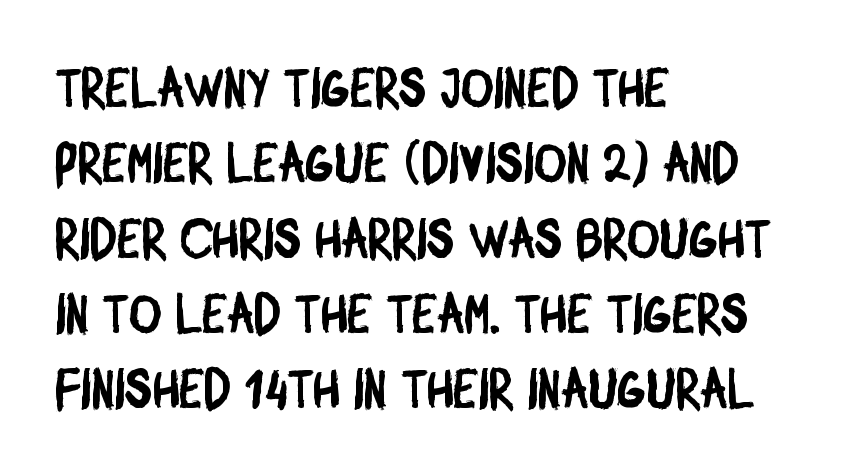
The image shows 55 px condensed sans-serif type; set left-aligned, normal line spacing (1.37x), normal letter spacing, not underlined; low stroke contrast and a large x-height.
